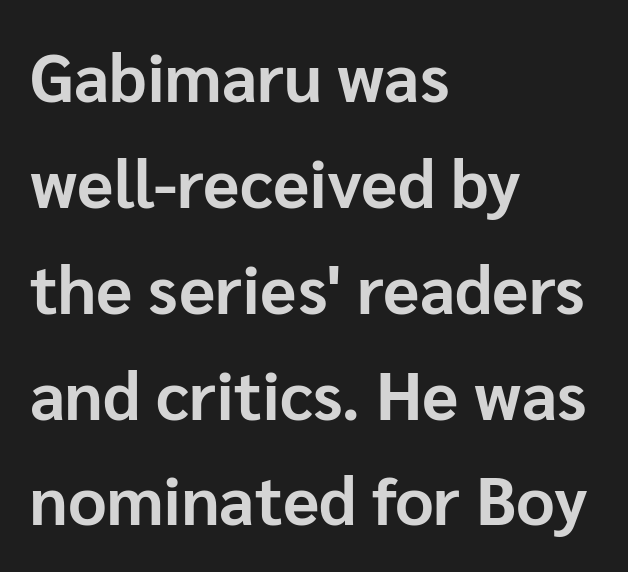
The image shows 67 px bold sans-serif type, upright; set left-aligned, normal line spacing (1.58x), normal letter spacing, not underlined; low stroke contrast and a medium x-height.
